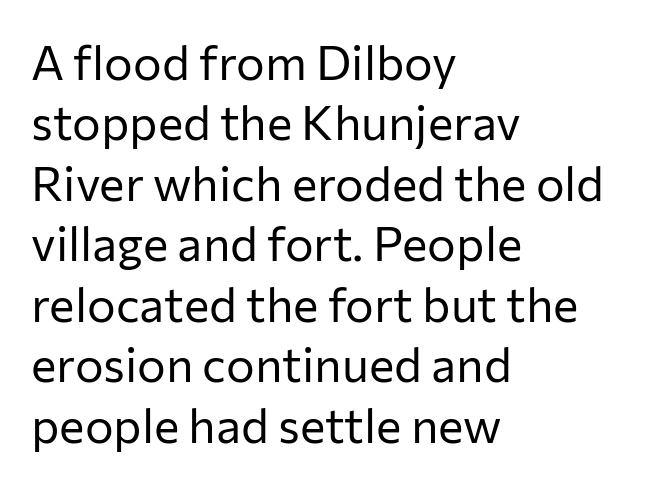
The image shows 48 px regular-weight sans-serif type, upright; set left-aligned, normal line spacing (1.26x), normal letter spacing, not underlined; low stroke contrast and a medium x-height.
